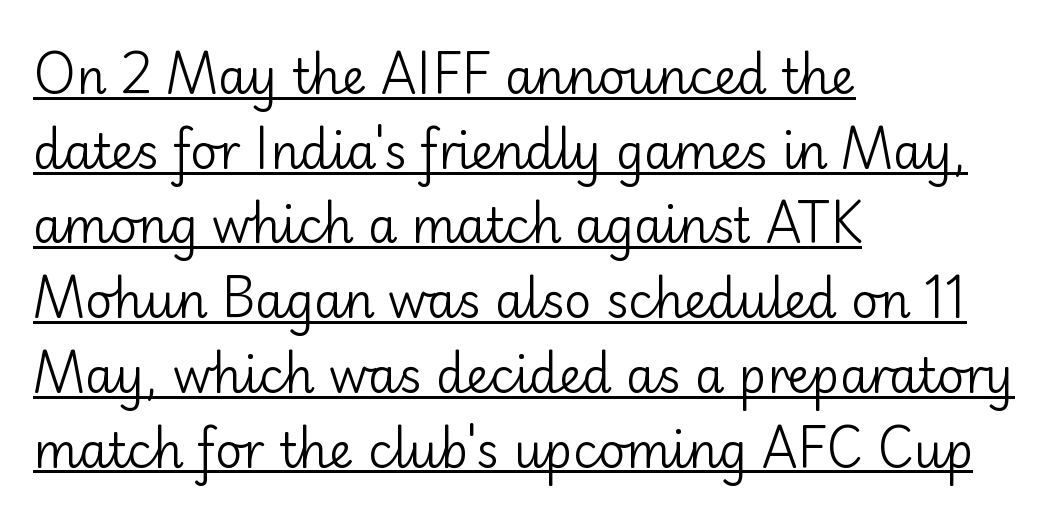
Q: Is the text bold? A: No.
Q: Is the text italic (slanted)? A: No, it is upright.
Q: Is the typeface a serif or a sans-serif typeface? A: Sans-serif.
Q: Is the text underlined? A: Yes.
Q: How is the paragraph aligned? A: Left-aligned.
Q: Is the spacing between letters normal or unusually wide? A: Normal.
Q: Is the spacing between lines tight, normal or loose? A: Normal.
Q: Width (condensed, normal, or wide)? A: Normal.
Q: Stroke contrast? A: Low.
Q: x-height? A: Small.
Q: Monospaced? A: No.
